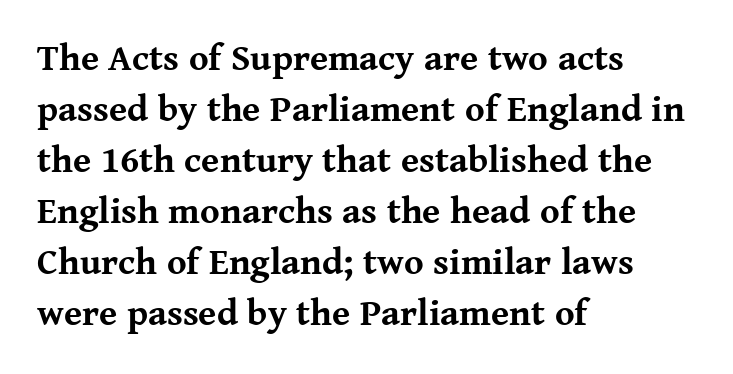
{"serif": "yes", "italic": "no", "bold": "yes", "weight": "bold", "width": "normal", "stroke_contrast": "medium", "x_height": "medium", "monospaced": "no", "underline": "no", "align": "left", "line_spacing": "normal", "line_spacing_ratio": 1.38, "letter_spacing": "normal", "letter_spacing_em": 0.0, "glyph_px": 37}
